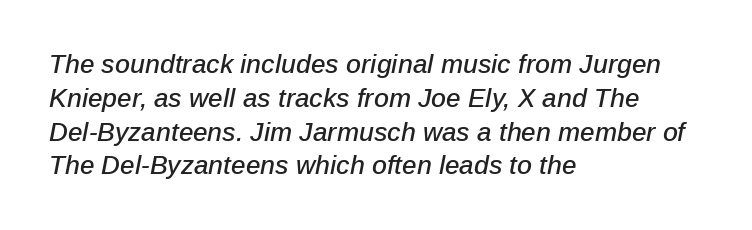
Q: Is the text italic (slanted)? A: Yes, it leans right by about 12 degrees.
Q: Is the text underlined? A: No.
Q: How is the paragraph aligned? A: Left-aligned.
Q: Is the spacing between letters normal or unusually wide? A: Normal.
Q: Is the spacing between lines tight, normal or loose? A: Normal.
